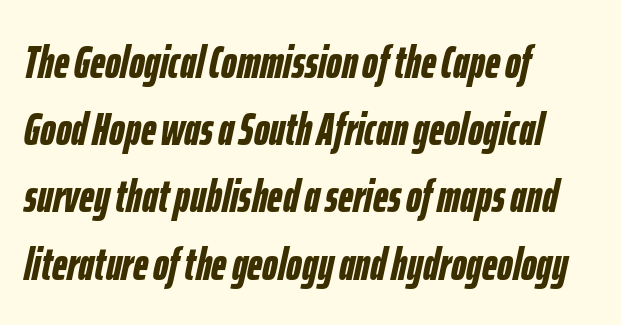
The rendering uses natural spacing where letterforms have individual widths. On the weight axis this lands at bold, roughly 700. Letters rest on an invisible, unmarked baseline. This sample keeps an unexceptional amount of space between lines. The lines are quadded left.
